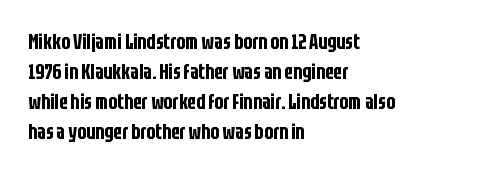
{"italic": "no", "underline": "no", "align": "left", "line_spacing": "normal", "line_spacing_ratio": 1.43, "letter_spacing": "normal", "letter_spacing_em": 0.0, "glyph_px": 21}
